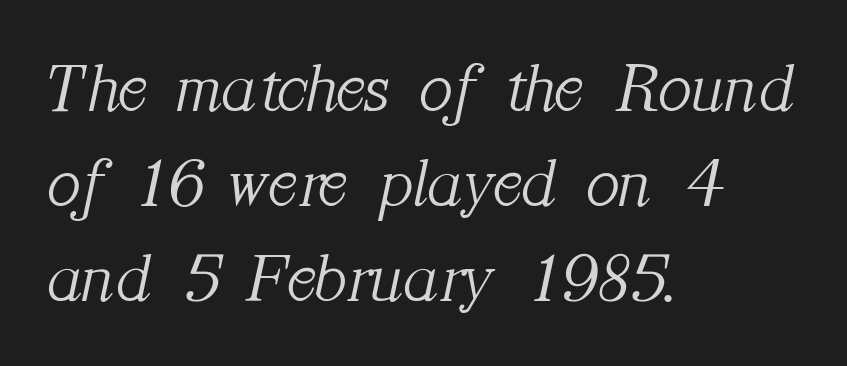
Q: Is the text bold? A: No.
Q: Is the text italic (slanted)? A: Yes, it leans right by about 12 degrees.
Q: Is the typeface a serif or a sans-serif typeface? A: Serif.
Q: Is the text underlined? A: No.
Q: How is the paragraph aligned? A: Left-aligned.
Q: Is the spacing between letters normal or unusually wide? A: Normal.
Q: Is the spacing between lines tight, normal or loose? A: Normal.
Q: Width (condensed, normal, or wide)? A: Normal.
Q: Stroke contrast? A: Medium.
Q: x-height? A: Medium.
Q: Monospaced? A: No.
